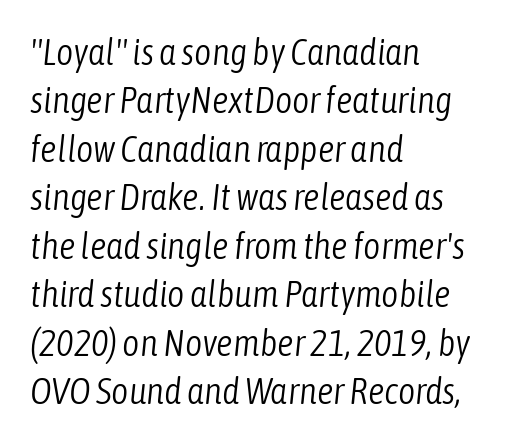
The image shows 37 px light, condensed type, italic (leaning right); set left-aligned, normal line spacing (1.31x), normal letter spacing, not underlined; low stroke contrast and a medium x-height.
